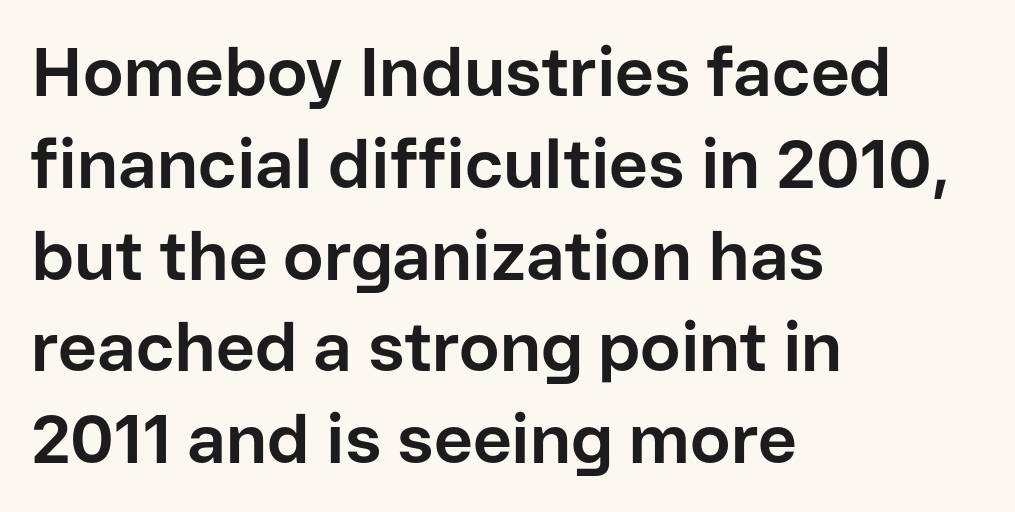
{"serif": "no", "italic": "no", "bold": "yes", "weight": "bold", "width": "normal", "stroke_contrast": "low", "x_height": "medium", "monospaced": "no", "underline": "no", "align": "left", "line_spacing": "normal", "line_spacing_ratio": 1.35, "letter_spacing": "normal", "letter_spacing_em": 0.0, "glyph_px": 68}
